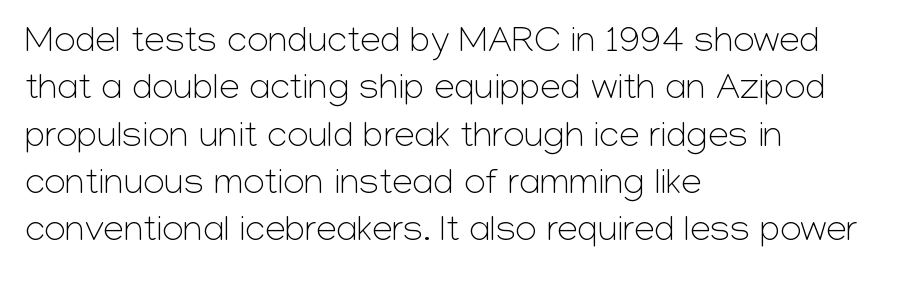
{"serif": "no", "italic": "no", "bold": "no", "weight": "light", "width": "normal", "stroke_contrast": "low", "x_height": "medium", "monospaced": "no", "underline": "no", "align": "left", "line_spacing": "normal", "line_spacing_ratio": 1.28, "letter_spacing": "normal", "letter_spacing_em": 0.0, "glyph_px": 37}
